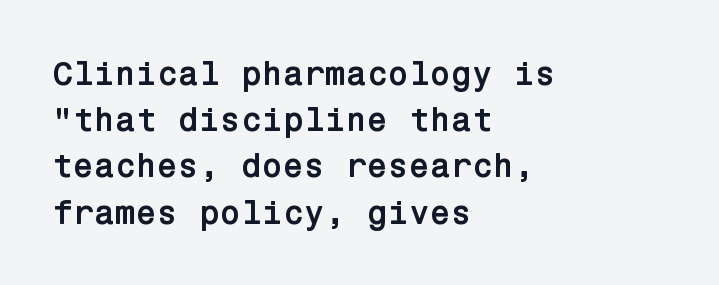
Q: Is the text bold? A: Yes.
Q: Is the text italic (slanted)? A: No, it is upright.
Q: Is the typeface a serif or a sans-serif typeface? A: Sans-serif.
Q: Is the text underlined? A: No.
Q: How is the paragraph aligned? A: Left-aligned.
Q: Is the spacing between letters normal or unusually wide? A: Normal.
Q: Is the spacing between lines tight, normal or loose? A: Normal.
Q: Width (condensed, normal, or wide)? A: Normal.
Q: Stroke contrast? A: Low.
Q: x-height? A: Medium.
